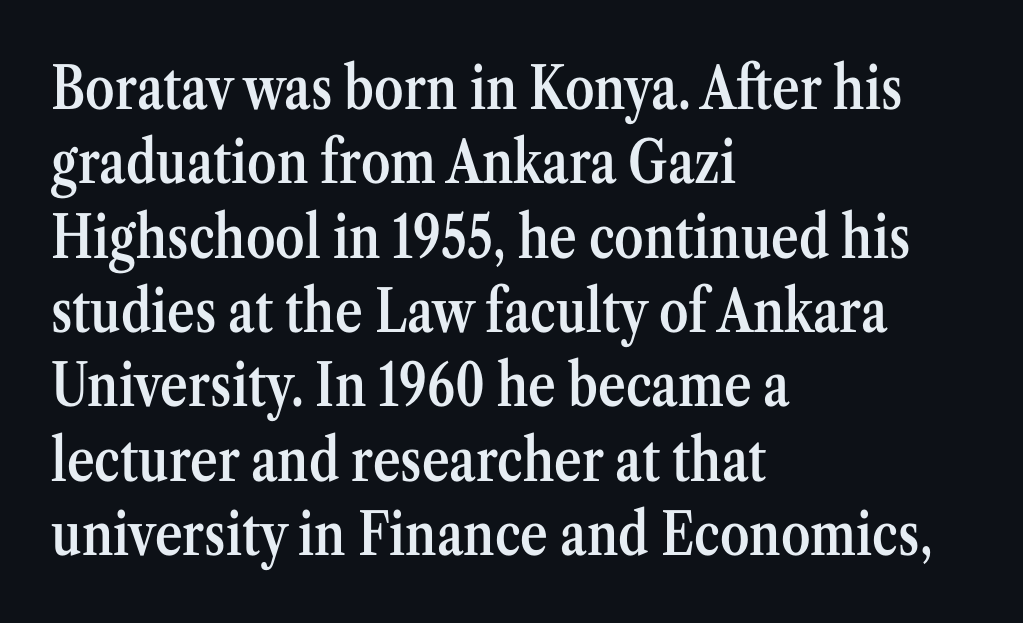
The image shows 59 px semibold, condensed serif type, upright; set left-aligned, normal line spacing (1.26x), normal letter spacing, not underlined; medium stroke contrast and a medium x-height.
